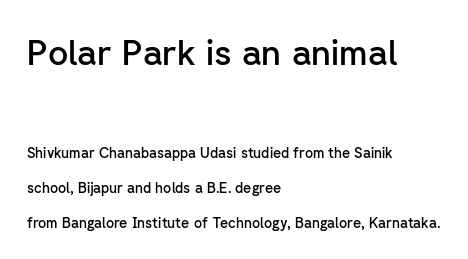
Q: Is the text bold? A: Semi-bold.
Q: Is the text italic (slanted)? A: No, it is upright.
Q: Is the typeface a serif or a sans-serif typeface? A: Sans-serif.
Q: Is the text underlined? A: No.
Q: How is the paragraph aligned? A: Left-aligned.
Q: Is the spacing between letters normal or unusually wide? A: Normal.
Q: Is the spacing between lines tight, normal or loose? A: Loose.
Q: Which block of text is set in a larger size, the first (top) or the second (bottom)? A: The first (top) one.
Q: Width (condensed, normal, or wide)? A: Normal.
Q: Stroke contrast? A: Low.
Q: x-height? A: Medium.
Q: Monospaced? A: No.
